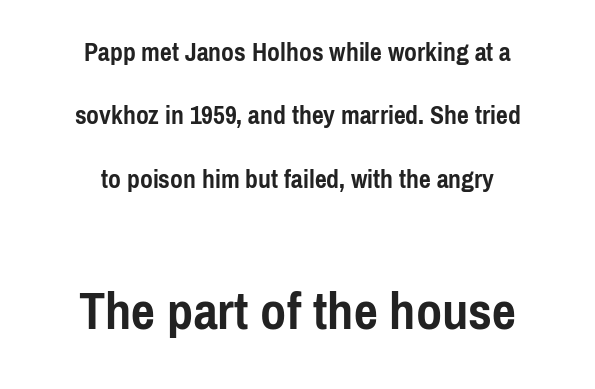
The image shows 57 px semibold, condensed sans-serif type, upright; set centered, loose line spacing (2.26x), normal letter spacing, not underlined; the second (bottom) block is 2.04x larger; low stroke contrast and a medium x-height.
